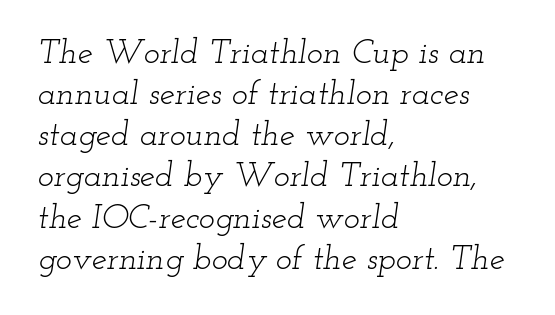
{"serif": "yes", "italic": "yes", "lean": "right", "slant_degrees": 12, "bold": "no", "weight": "light", "width": "wide", "stroke_contrast": "low", "x_height": "small", "monospaced": "no", "underline": "no", "align": "left", "line_spacing_ratio": 1.21, "letter_spacing": "normal", "letter_spacing_em": 0.0, "glyph_px": 34}
